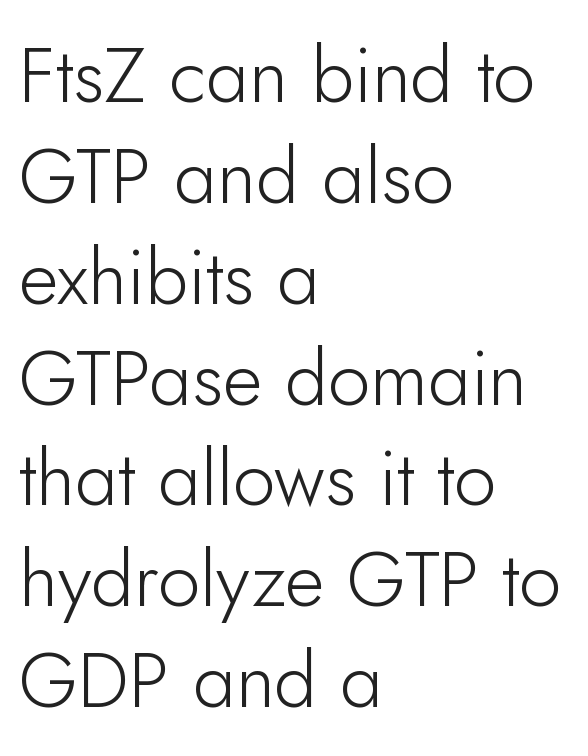
Q: Is the text bold? A: No.
Q: Is the text italic (slanted)? A: No, it is upright.
Q: Is the typeface a serif or a sans-serif typeface? A: Sans-serif.
Q: Is the text underlined? A: No.
Q: How is the paragraph aligned? A: Left-aligned.
Q: Is the spacing between letters normal or unusually wide? A: Normal.
Q: Is the spacing between lines tight, normal or loose? A: Normal.
Q: Width (condensed, normal, or wide)? A: Normal.
Q: Stroke contrast? A: Low.
Q: x-height? A: Small.
Q: Monospaced? A: No.
